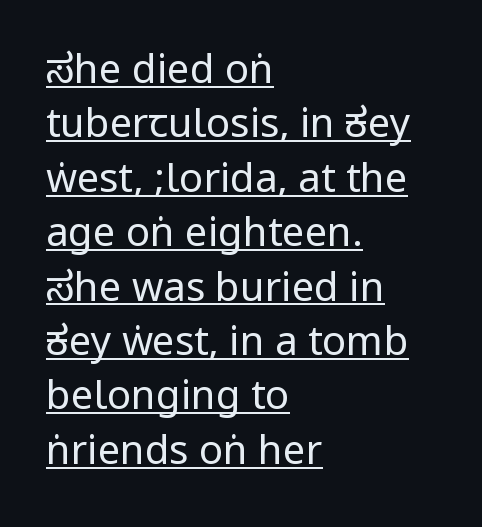
The image shows 40 px regular-weight, condensed sans-serif type, upright; set left-aligned, normal line spacing (1.36x), normal letter spacing, underlined; low stroke contrast.
